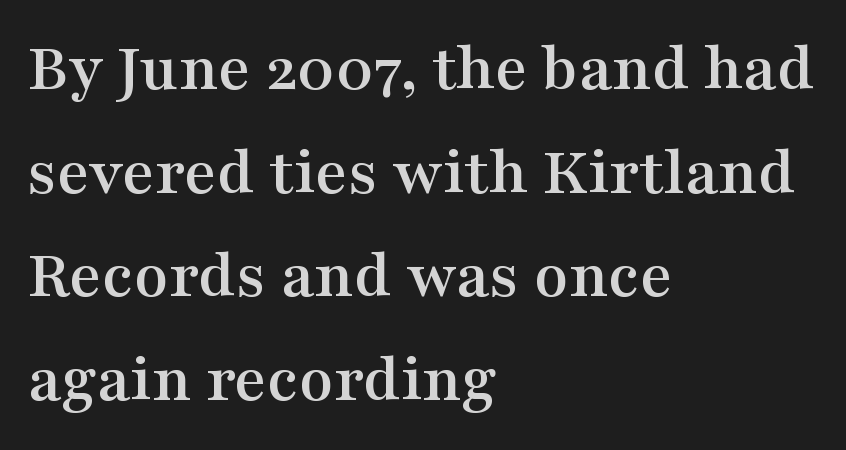
{"serif": "yes", "italic": "no", "width": "wide", "stroke_contrast": "medium", "x_height": "medium", "monospaced": "no", "underline": "no", "align": "left", "line_spacing": "normal", "line_spacing_ratio": 1.48, "letter_spacing": "normal", "letter_spacing_em": 0.0, "glyph_px": 70}
